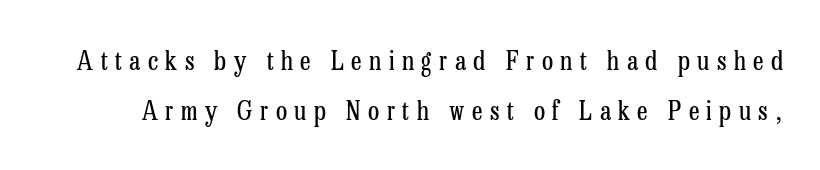
What's the leading like? Stretched, with rows far apart. Here the glyphs are tracked loosely, breaking word shapes into spaced letters. Plain, unruled lines of type. Letters have the restrained weight of plain body copy at most. Unlike italic type, these characters show no tilt at all.
